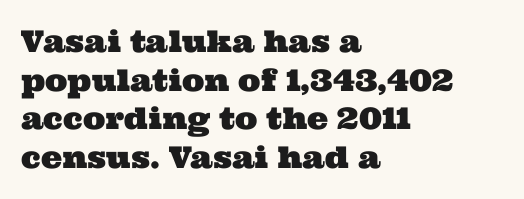
Interline gaps are of average width in this sample. Look at the tracking — it's just the regular setting, nothing added. The space directly below the letters is spotless. The letters advance in unequal steps, a hallmark of proportional type.
